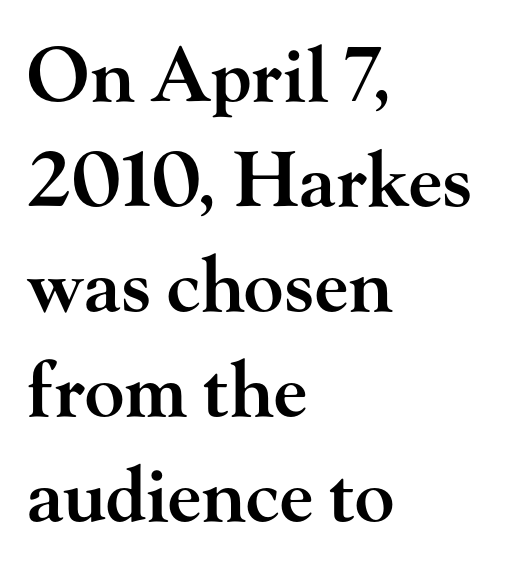
The strip under each line holds only bare page. Look at the stroke-to-counter ratio: somewhat heavy, a semibold. The letters advance in unequal steps, a hallmark of proportional type. Classification — serif. Words appear dense and cohesive because spacing is normal.
